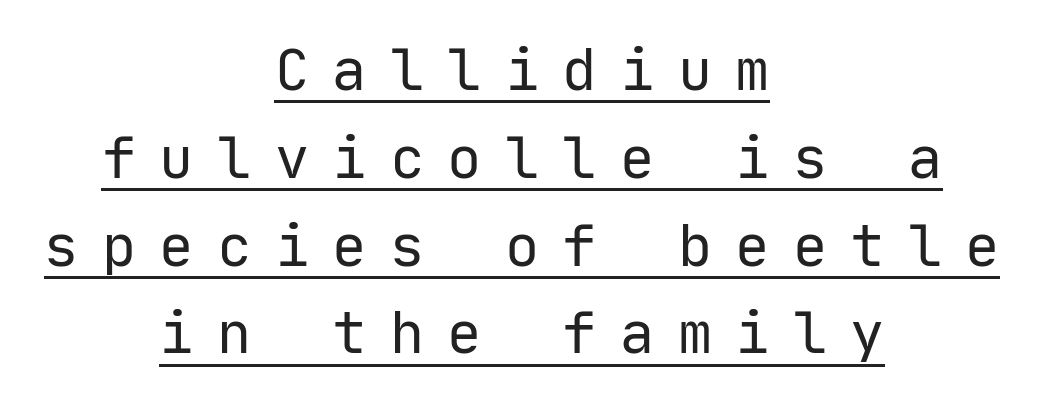
The image shows 57 px regular-weight sans-serif type, upright, monospaced; set centered, normal line spacing (1.54x), unusually wide letter spacing (+0.41 em), underlined; low stroke contrast and a medium x-height.
